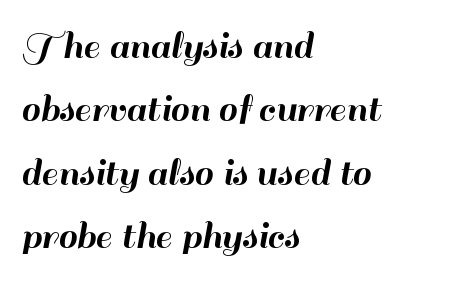
{"serif": "no", "width": "normal", "stroke_contrast": "high", "x_height": "small", "monospaced": "no", "underline": "no", "align": "left", "line_spacing": "normal", "line_spacing_ratio": 1.51, "letter_spacing": "normal", "letter_spacing_em": 0.0, "glyph_px": 42}
